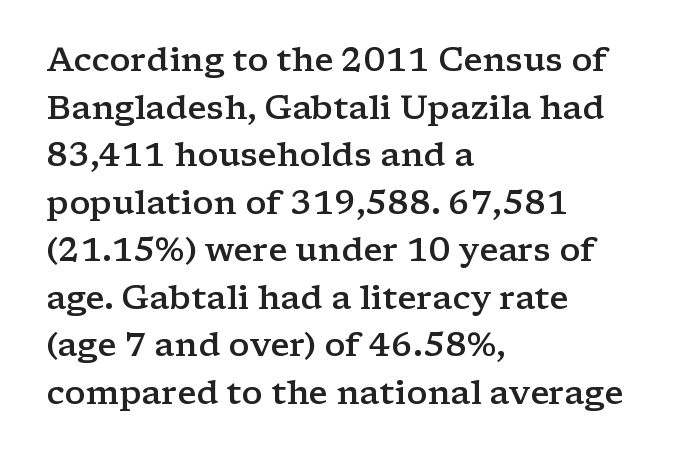
The image shows 33 px semibold, wide serif type, upright; set left-aligned, normal line spacing (1.44x), normal letter spacing, not underlined; low stroke contrast and a medium x-height.
